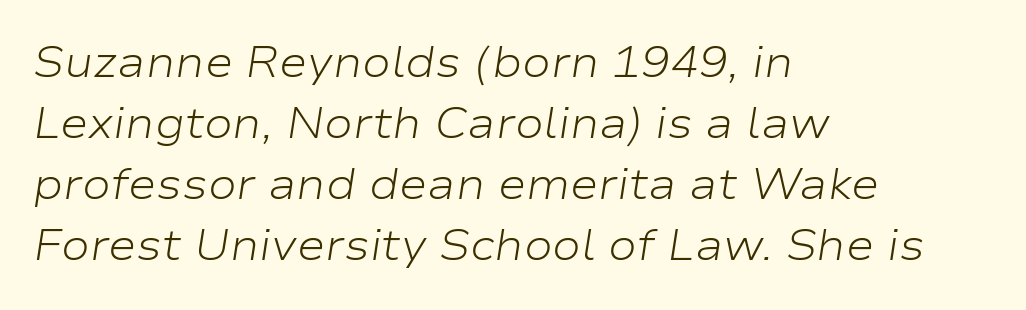
Each stroke keeps to a modest, everyday thickness or less. This sample has the flowing, uneven cadence of proportional lettering. The space beneath each line is pristine and unruled. If you drew a ruler down the left edge, every line would touch it.
